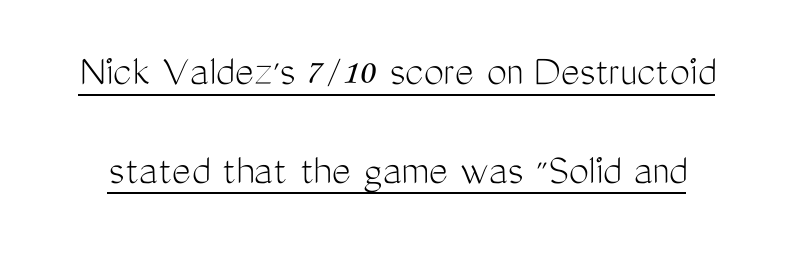
Q: Is the text bold? A: No.
Q: Is the text italic (slanted)? A: No, it is upright.
Q: Is the typeface a serif or a sans-serif typeface? A: Sans-serif.
Q: Is the text underlined? A: Yes.
Q: Is the spacing between letters normal or unusually wide? A: Normal.
Q: Is the spacing between lines tight, normal or loose? A: Loose.
Q: Width (condensed, normal, or wide)? A: Condensed.
Q: Stroke contrast? A: Medium.
Q: x-height? A: Medium.
Q: Monospaced? A: No.
